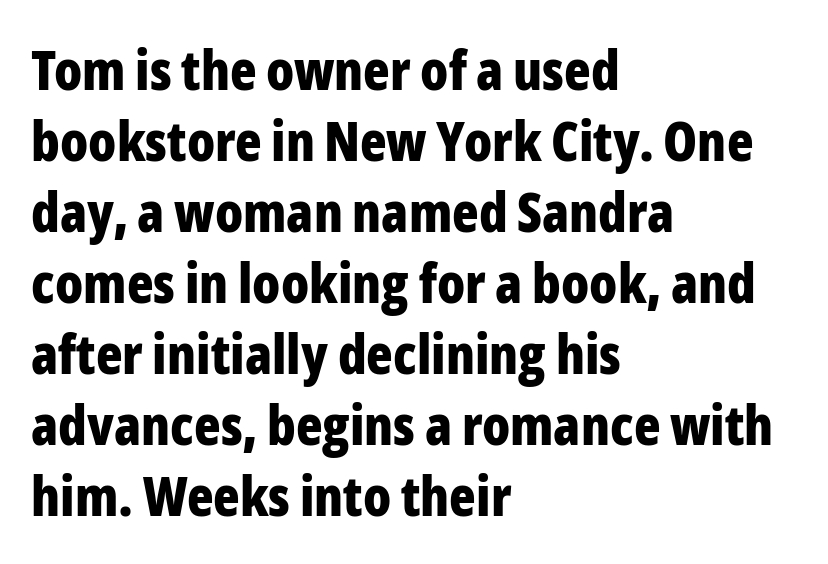
Q: Is the text bold? A: Yes.
Q: Is the text italic (slanted)? A: No, it is upright.
Q: Is the typeface a serif or a sans-serif typeface? A: Sans-serif.
Q: Is the text underlined? A: No.
Q: How is the paragraph aligned? A: Left-aligned.
Q: Is the spacing between letters normal or unusually wide? A: Normal.
Q: Is the spacing between lines tight, normal or loose? A: Normal.
Q: Width (condensed, normal, or wide)? A: Condensed.
Q: Stroke contrast? A: Low.
Q: x-height? A: Medium.
Q: Monospaced? A: No.
